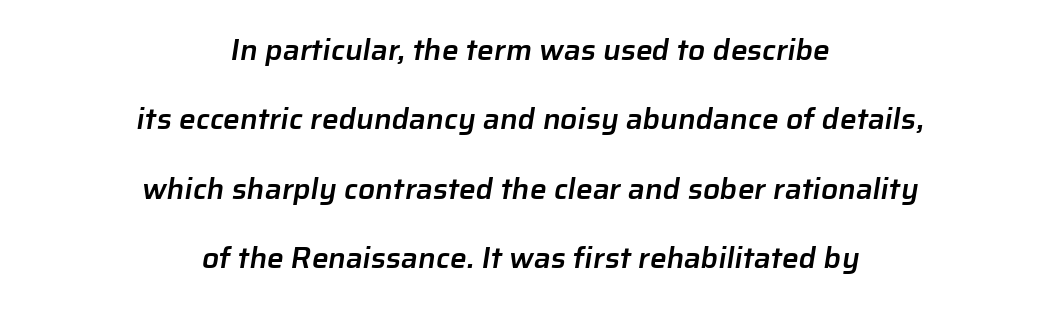
{"serif": "no", "bold": "semi", "weight": "semibold", "width": "normal", "stroke_contrast": "low", "x_height": "medium", "monospaced": "no", "underline": "no", "align": "center", "line_spacing": "loose", "line_spacing_ratio": 2.31, "letter_spacing": "normal", "letter_spacing_em": 0.0, "glyph_px": 30}
